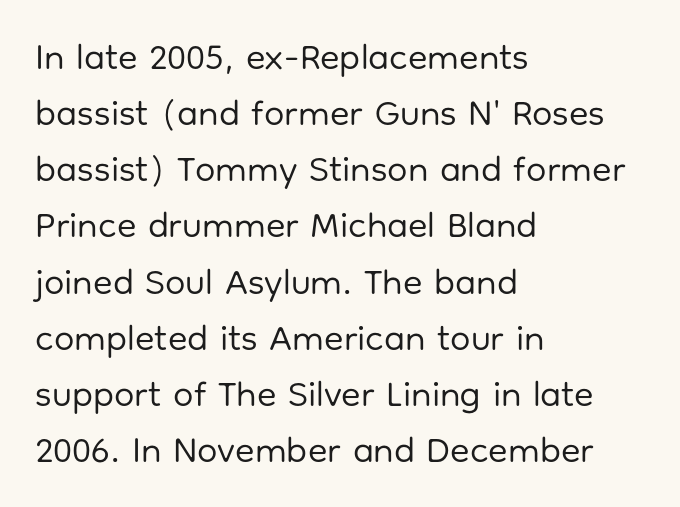
Q: Is the text bold? A: No.
Q: Is the text italic (slanted)? A: No, it is upright.
Q: Is the typeface a serif or a sans-serif typeface? A: Sans-serif.
Q: Is the text underlined? A: No.
Q: How is the paragraph aligned? A: Left-aligned.
Q: Is the spacing between letters normal or unusually wide? A: Normal.
Q: Is the spacing between lines tight, normal or loose? A: Normal.
Q: Width (condensed, normal, or wide)? A: Normal.
Q: Stroke contrast? A: Low.
Q: x-height? A: Medium.
Q: Monospaced? A: No.
